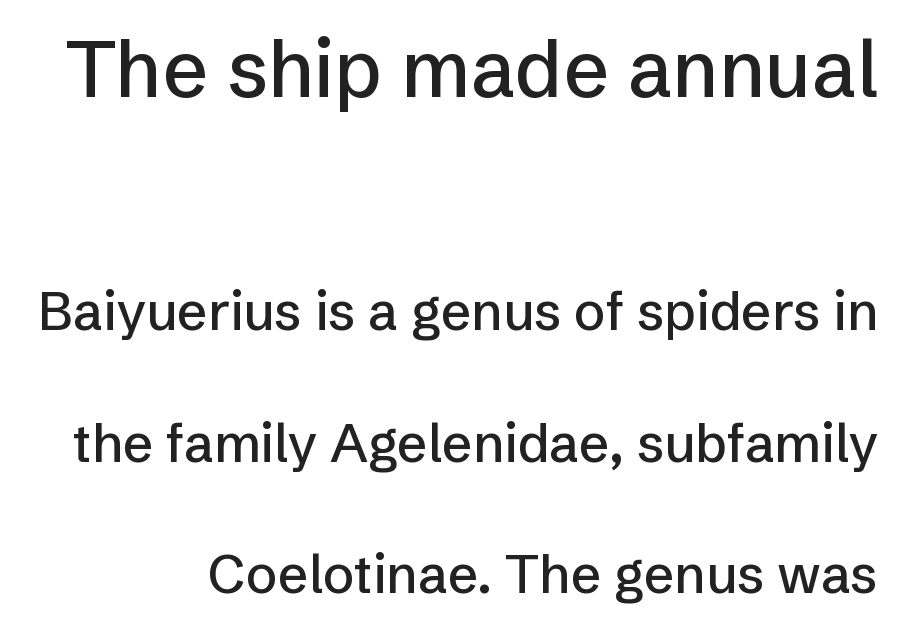
The vertical gap from one line to the next is large. What stands out about the letter spacing? Nothing — it is the standard amount. Here the designer chose a conventional face with non-uniform glyph widths. The passage shown begins with its larger block and ends with its smaller one. Is there any slant? The stems are plumb. The text was rendered using a sans face with plain stroke endings.
